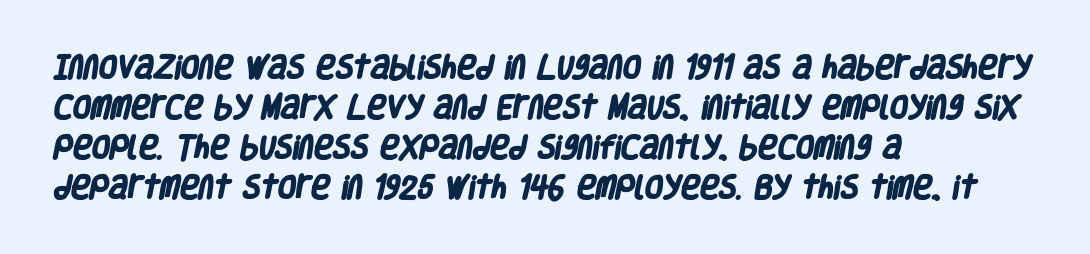
Between one letter and the next there's only the usual sliver of space. Students, observe: this is what conventionally led text looks like. The strokes are fattened all the way to bold. The text block is weighted toward the left margin, trailing off unevenly rightward. The area under the type is left untouched.
